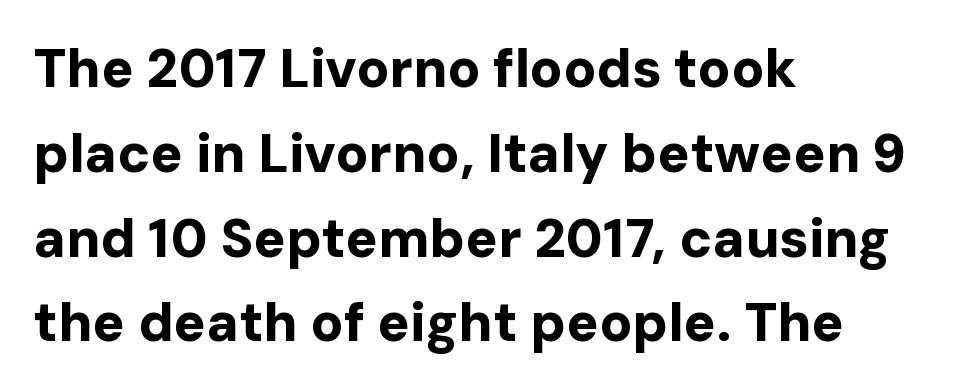
Q: Is the text bold? A: Yes.
Q: Is the text italic (slanted)? A: No, it is upright.
Q: Is the typeface a serif or a sans-serif typeface? A: Sans-serif.
Q: Is the text underlined? A: No.
Q: How is the paragraph aligned? A: Left-aligned.
Q: Is the spacing between letters normal or unusually wide? A: Normal.
Q: Is the spacing between lines tight, normal or loose? A: Normal.
Q: Width (condensed, normal, or wide)? A: Normal.
Q: Stroke contrast? A: Low.
Q: x-height? A: Medium.
Q: Monospaced? A: No.
